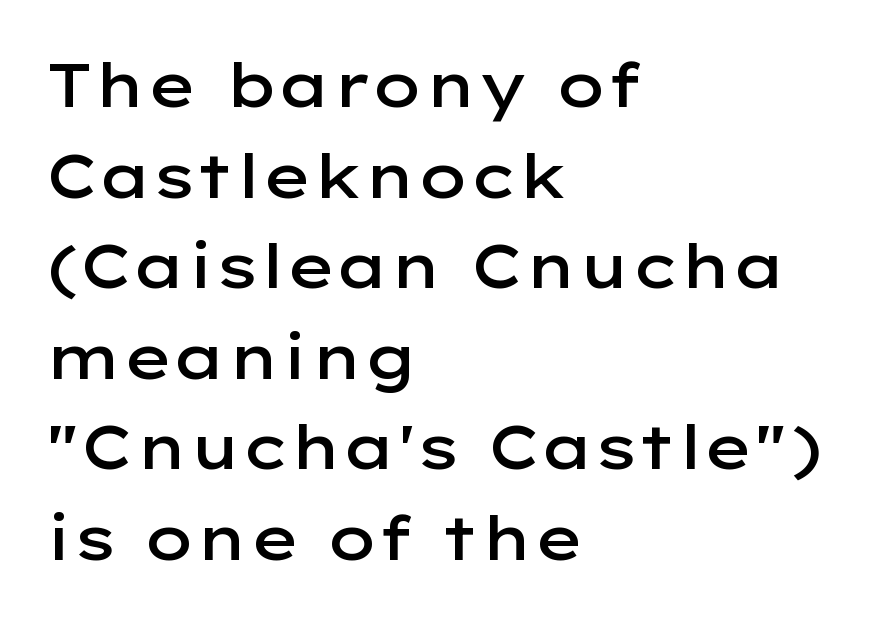
The image shows 62 px semibold, wide sans-serif type, upright; set left-aligned, normal line spacing (1.46x), normal letter spacing, not underlined; low stroke contrast and a medium x-height.
